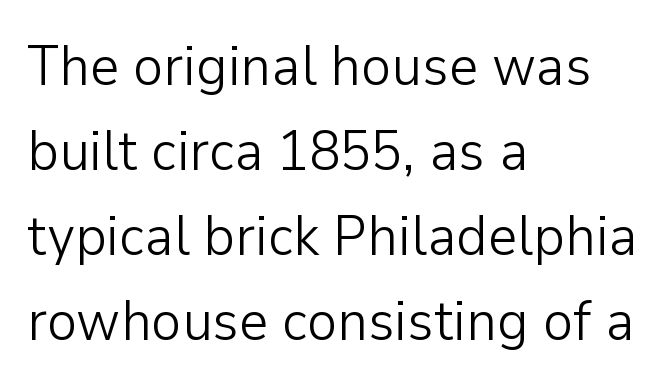
Q: Is the text bold? A: No.
Q: Is the text italic (slanted)? A: No, it is upright.
Q: Is the typeface a serif or a sans-serif typeface? A: Sans-serif.
Q: Is the text underlined? A: No.
Q: How is the paragraph aligned? A: Left-aligned.
Q: Is the spacing between letters normal or unusually wide? A: Normal.
Q: Is the spacing between lines tight, normal or loose? A: Normal.
Q: Width (condensed, normal, or wide)? A: Normal.
Q: Stroke contrast? A: Low.
Q: x-height? A: Medium.
Q: Monospaced? A: No.
